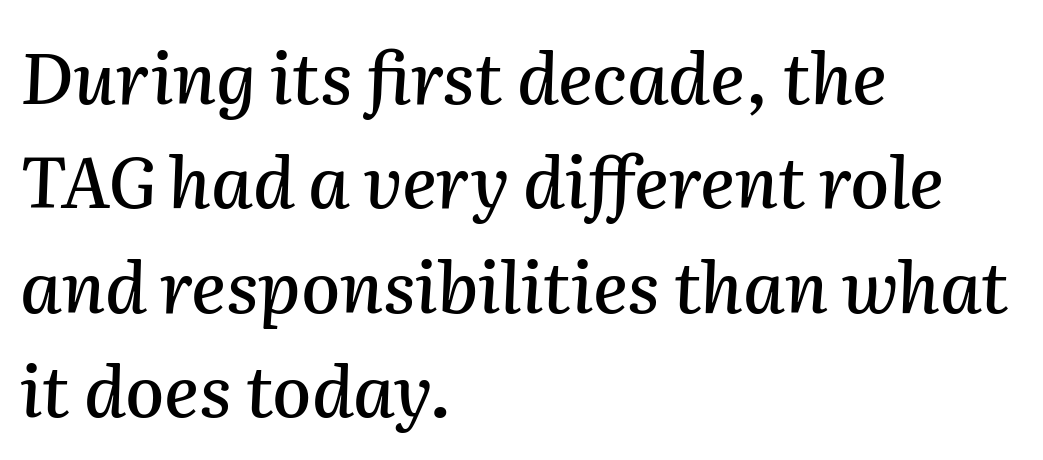
The image shows 71 px text type, italic (leaning right); set left-aligned, normal line spacing (1.47x), normal letter spacing, not underlined; medium stroke contrast and a medium x-height.
